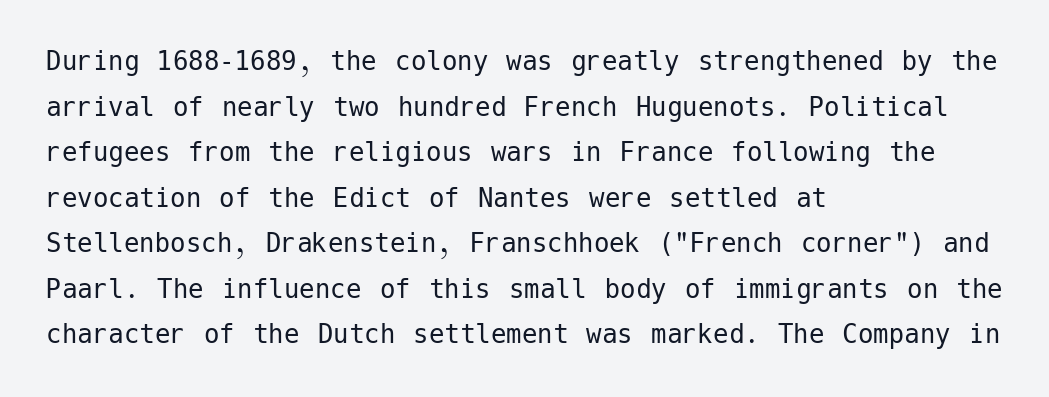
{"serif": "no", "italic": "no", "bold": "no", "weight": "regular", "width": "normal", "stroke_contrast": "low", "x_height": "medium", "underline": "no", "align": "left", "line_spacing": "normal", "line_spacing_ratio": 1.47, "letter_spacing": "normal", "letter_spacing_em": 0.0, "glyph_px": 31}
